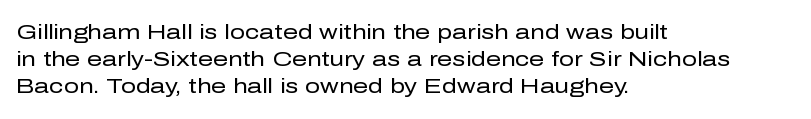
Q: Is the text bold? A: No.
Q: Is the text italic (slanted)? A: No, it is upright.
Q: Is the text underlined? A: No.
Q: How is the paragraph aligned? A: Left-aligned.
Q: Is the spacing between letters normal or unusually wide? A: Normal.
Q: Is the spacing between lines tight, normal or loose? A: Normal.
